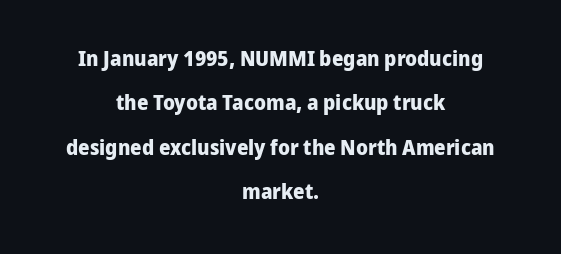
The specimen omits any rule beneath the text block's lines. Here the glyphs are tracked normally, forming tight word shapes. These words are printed bold, with thick strokes throughout. Visually the block forms a symmetrical silhouette, jagged on both flanks. Italic: no, the glyphs are upright roman.
